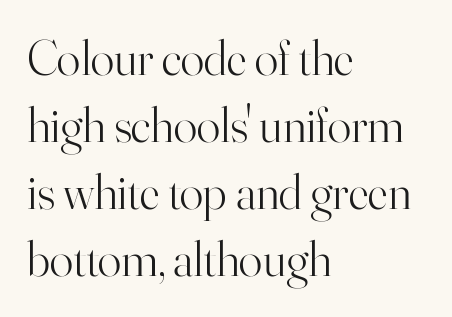
The image shows 49 px light serif type, upright; set left-aligned, normal line spacing (1.37x), normal letter spacing, not underlined; high stroke contrast and a small x-height.
